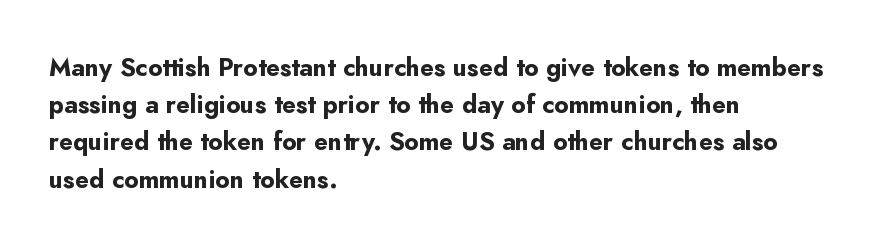
{"italic": "no", "bold": "yes", "underline": "no", "align": "left", "line_spacing": "normal", "line_spacing_ratio": 1.49, "letter_spacing": "normal", "letter_spacing_em": 0.0, "glyph_px": 25}
